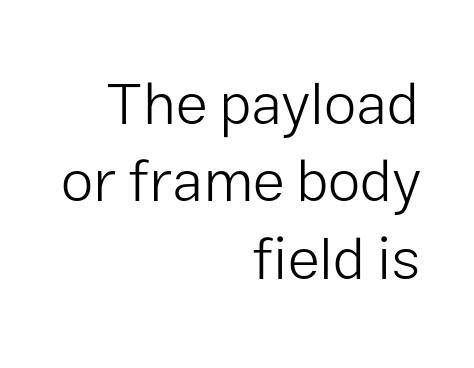
Each letter keeps its own natural width here, so spacing adapts to shape. Each line ends at the same right margin while the left side varies. Is the type heavy? It reads as light-to-regular instead. Nope, no serifs anywhere on these letters. Standard letterfit; no display-style spreading of the glyphs.
